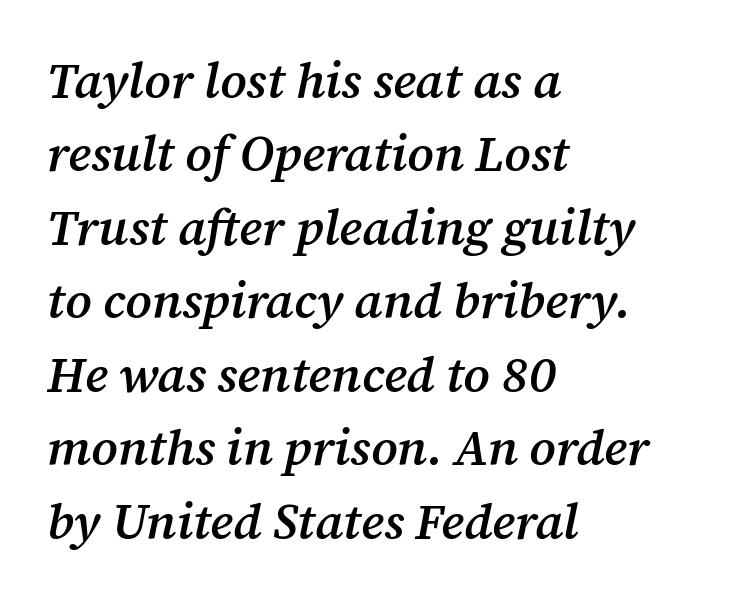
Q: Is the text bold? A: Semi-bold.
Q: Is the text italic (slanted)? A: Yes, it leans right by about 12 degrees.
Q: Is the typeface a serif or a sans-serif typeface? A: Serif.
Q: Is the text underlined? A: No.
Q: How is the paragraph aligned? A: Left-aligned.
Q: Is the spacing between letters normal or unusually wide? A: Normal.
Q: Is the spacing between lines tight, normal or loose? A: Normal.
Q: Width (condensed, normal, or wide)? A: Normal.
Q: Stroke contrast? A: Medium.
Q: x-height? A: Medium.
Q: Monospaced? A: No.
